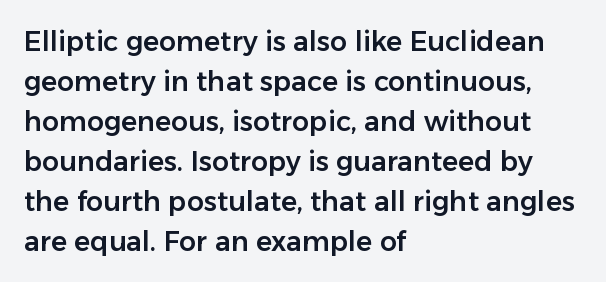
Q: Is the text italic (slanted)? A: No, it is upright.
Q: Is the text underlined? A: No.
Q: How is the paragraph aligned? A: Left-aligned.
Q: Is the spacing between letters normal or unusually wide? A: Normal.
Q: Is the spacing between lines tight, normal or loose? A: Normal.
